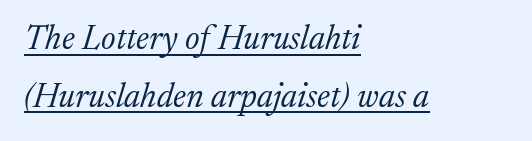
The image shows 34 px light serif type, italic (leaning right); set left-aligned, normal line spacing (1.7x), normal letter spacing, underlined; medium stroke contrast and a medium x-height.
